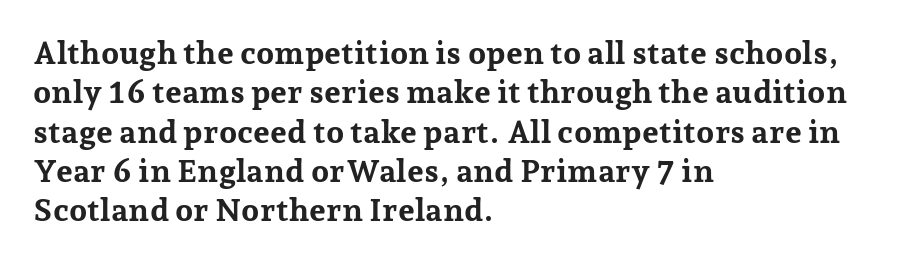
The image shows 32 px bold serif type, upright; set left-aligned, line spacing 1.23x, normal letter spacing, not underlined; low stroke contrast and a medium x-height.
